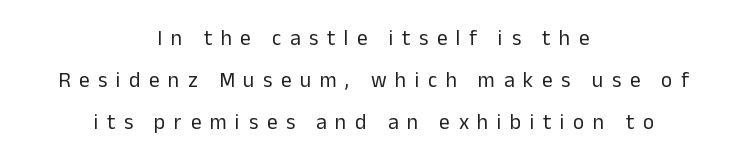
{"italic": "no", "bold": "no", "underline": "no", "align": "center", "line_spacing": "loose", "line_spacing_ratio": 2.0, "letter_spacing": "wide", "letter_spacing_em": 0.41, "glyph_px": 21}
